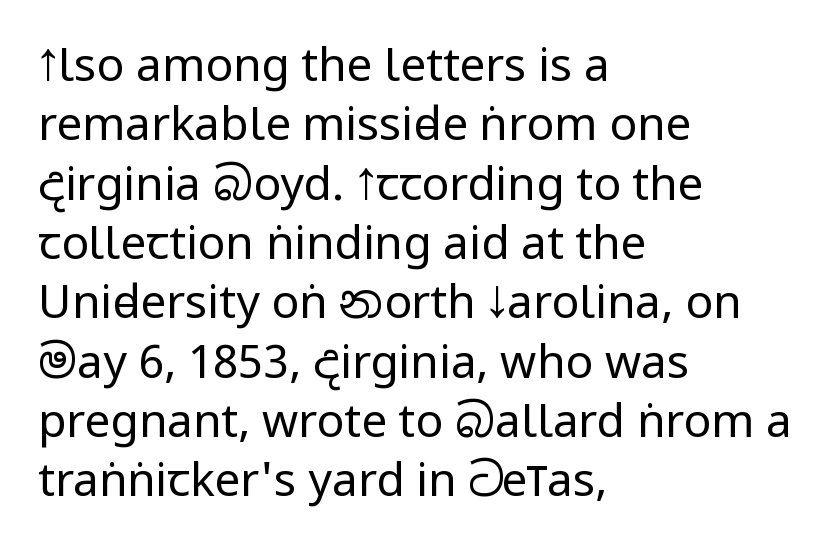
Leading matches the norm, producing a regular column. The letters stand straight up with perfectly vertical stems. No letter is thick-stroked: the sample isn't bold. Only glyphs here, with clear space below each row. There is no visible air inserted between adjacent glyphs.
